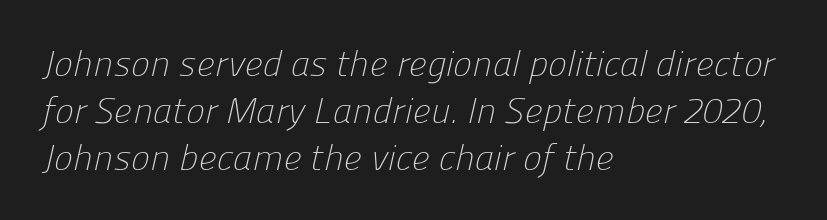
Q: Is the text bold? A: No.
Q: Is the typeface a serif or a sans-serif typeface? A: Sans-serif.
Q: Is the text underlined? A: No.
Q: How is the paragraph aligned? A: Left-aligned.
Q: Is the spacing between letters normal or unusually wide? A: Normal.
Q: Is the spacing between lines tight, normal or loose? A: Normal.
Q: Width (condensed, normal, or wide)? A: Normal.
Q: Stroke contrast? A: Low.
Q: x-height? A: Medium.
Q: Monospaced? A: No.
